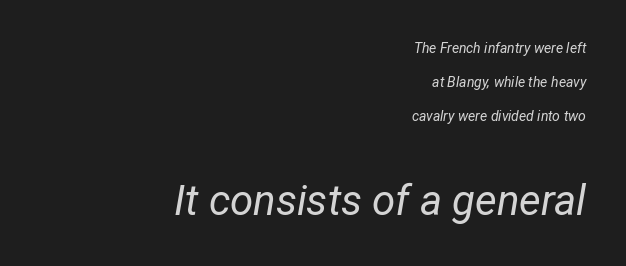
Q: Is the text bold? A: No.
Q: Is the text italic (slanted)? A: Yes, it leans right by about 12 degrees.
Q: Is the text underlined? A: No.
Q: How is the paragraph aligned? A: Right-aligned.
Q: Is the spacing between letters normal or unusually wide? A: Normal.
Q: Is the spacing between lines tight, normal or loose? A: Loose.
Q: Which block of text is set in a larger size, the first (top) or the second (bottom)? A: The second (bottom) one.
Q: Width (condensed, normal, or wide)? A: Condensed.
Q: Stroke contrast? A: Low.
Q: x-height? A: Medium.
Q: Monospaced? A: No.
